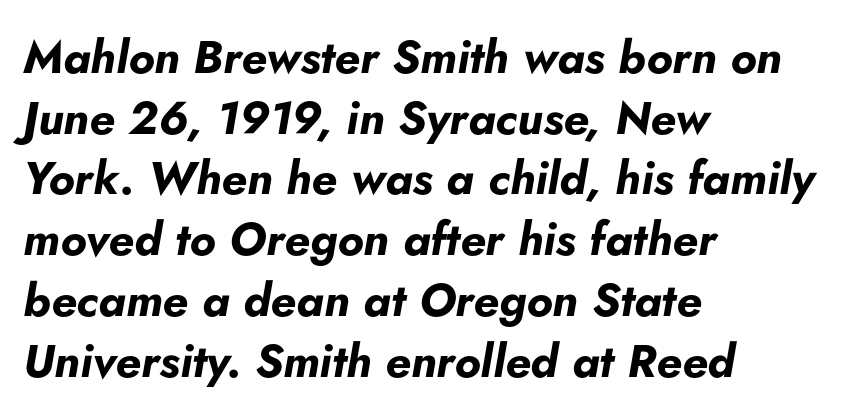
{"italic": "yes", "lean": "right", "slant_degrees": 5, "bold": "yes", "weight": "bold", "width": "normal", "stroke_contrast": "low", "x_height": "small", "monospaced": "no", "underline": "no", "align": "left", "line_spacing": "normal", "line_spacing_ratio": 1.32, "letter_spacing": "normal", "letter_spacing_em": 0.0, "glyph_px": 46}
